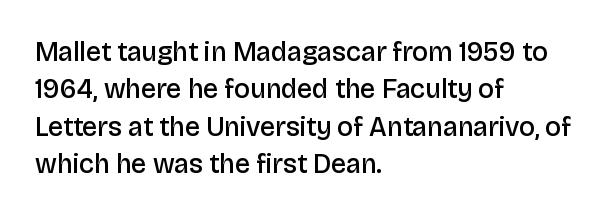
Rendered with straight, roman letterforms. This is moderately heavy type, rendered in semibold. Unmarked baselines from the first word to the last. If you measured baseline to baseline, you'd find a middling distance. Each word holds together tightly as a unit, with standard inter-letter gaps. Teacher's note: observe the even left margin — that is flush-left alignment.
